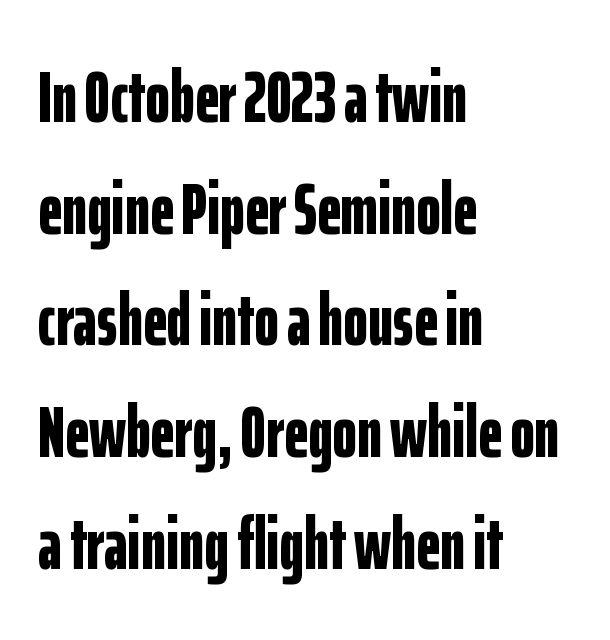
{"serif": "no", "italic": "no", "bold": "yes", "weight": "bold", "width": "condensed", "stroke_contrast": "low", "x_height": "medium", "monospaced": "no", "underline": "no", "align": "left", "line_spacing": "normal", "line_spacing_ratio": 1.51, "letter_spacing": "normal", "letter_spacing_em": 0.0, "glyph_px": 74}
